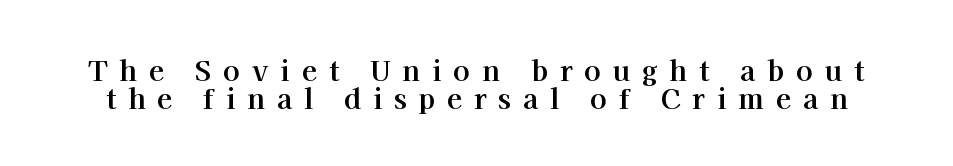
The letters stand straight up with perfectly vertical stems. Unmarked baselines from the first word to the last. Is this a fixed-width face? No — the glyphs have proportional, varying widths. This block would grow much taller if given ordinary leading; it's compressed now. Serifs: yes, visible at the terminals of the letterforms. The letterforms stand isolated, each surrounded by extra space.
